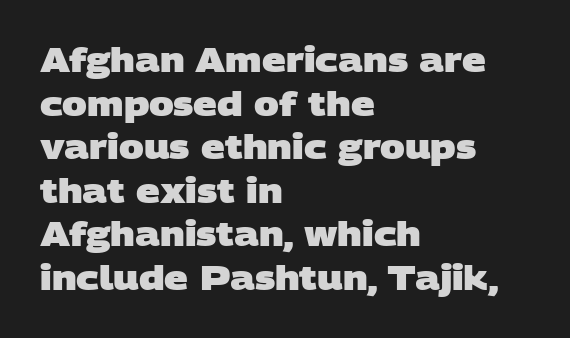
How are the letters spaced? Ordinarily, with no added tracking. This is sans-serif lettering, the kind often seen on screens and signage. If you drew a ruler down the left edge, every line would touch it. This sample has the flowing, uneven cadence of proportional lettering. Unmarked baselines from the first word to the last.
